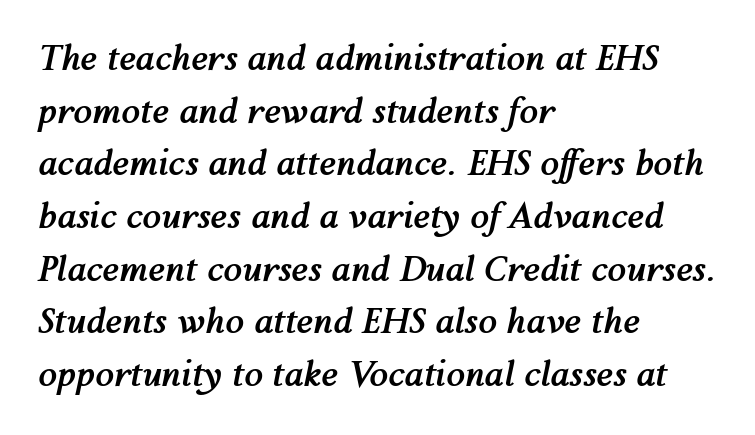
Q: Is the text bold? A: Yes.
Q: Is the text italic (slanted)? A: Yes, it leans right by about 12 degrees.
Q: Is the text underlined? A: No.
Q: How is the paragraph aligned? A: Left-aligned.
Q: Is the spacing between letters normal or unusually wide? A: Normal.
Q: Is the spacing between lines tight, normal or loose? A: Normal.
Q: Width (condensed, normal, or wide)? A: Normal.
Q: Stroke contrast? A: Medium.
Q: x-height? A: Medium.
Q: Monospaced? A: No.
